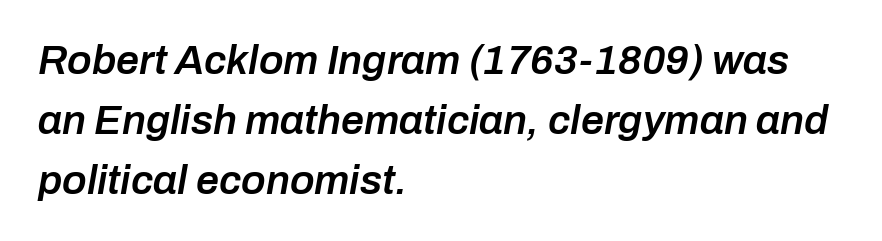
The image shows 41 px semibold type, italic (leaning right); set left-aligned, normal line spacing (1.46x), normal letter spacing, not underlined; low stroke contrast and a medium x-height.
